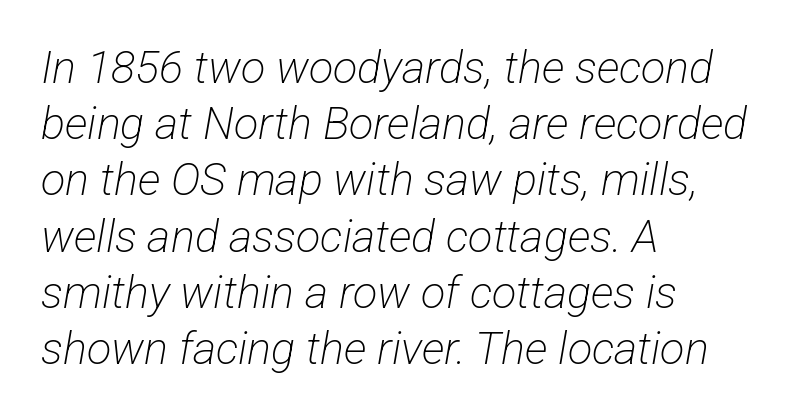
{"serif": "no", "bold": "no", "weight": "light", "width": "condensed", "stroke_contrast": "low", "x_height": "medium", "monospaced": "no", "underline": "no", "align": "left", "line_spacing": "normal", "line_spacing_ratio": 1.25, "letter_spacing": "normal", "letter_spacing_em": 0.0, "glyph_px": 45}
